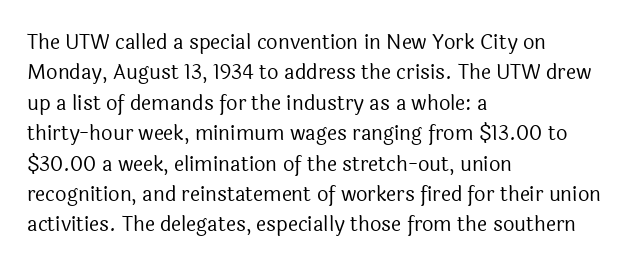
The image shows 20 px text type, upright; set left-aligned, normal line spacing (1.52x), normal letter spacing, not underlined.
